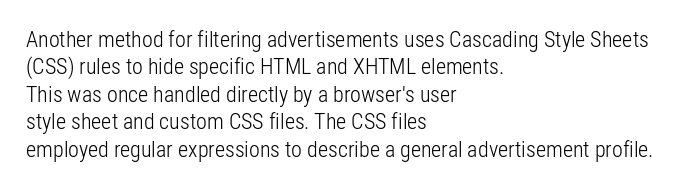
Counters stay open thanks to moderate or lighter strokes. All the whitespace from short lines collects on the right. Normally led — the rows are evenly, conventionally spaced. The glyphs are unaccompanied by any horizontal stroke below them.
